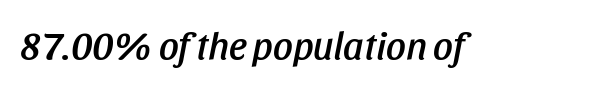
Q: Is the text italic (slanted)? A: Yes, it leans right by about 11 degrees.
Q: Is the text underlined? A: No.
Q: Is the spacing between letters normal or unusually wide? A: Normal.
Q: Width (condensed, normal, or wide)? A: Condensed.
Q: Stroke contrast? A: Low.
Q: x-height? A: Large.
Q: Monospaced? A: No.
